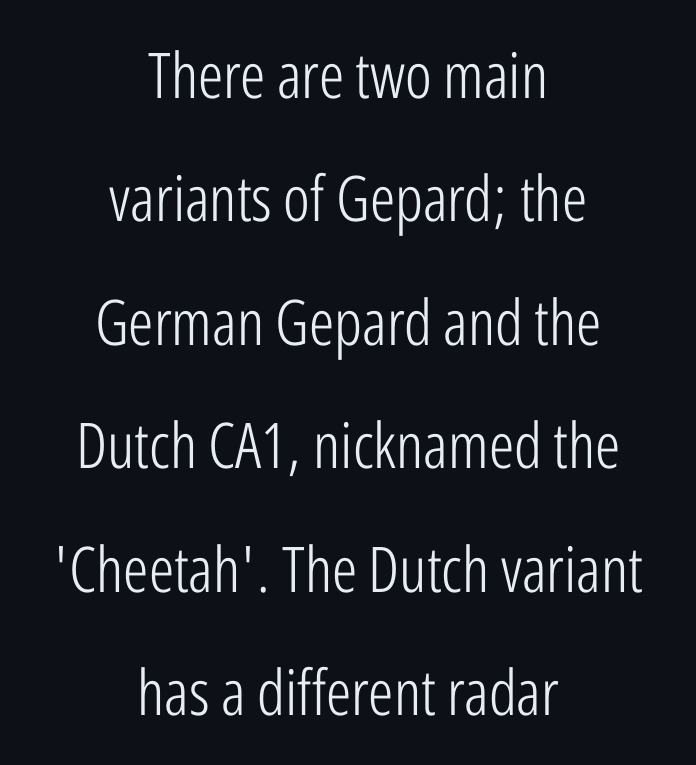
Regarding serifs, this sample does without them. The compositor balanced each line on the midline. The space beneath each line is pristine and unruled. The space between consecutive lines is lavish.
